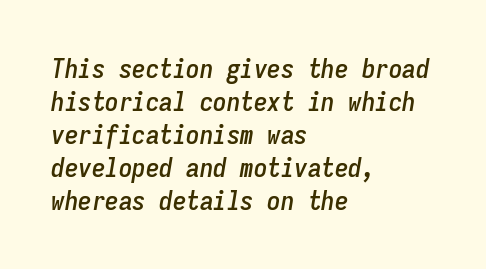
Tracking here is standard; glyphs follow each other at the usual distance. Unmarked baselines from the first word to the last. Is the block centered? No — it sits flush against the left margin. An italicized treatment has been applied to the whole sample.
